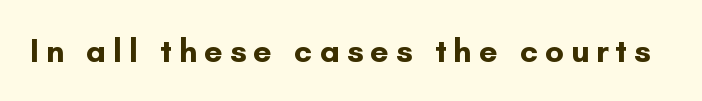
{"serif": "no", "italic": "no", "bold": "yes", "weight": "bold", "width": "normal", "stroke_contrast": "low", "x_height": "small", "monospaced": "no", "underline": "no", "letter_spacing": "wide", "letter_spacing_em": 0.21, "glyph_px": 33}
